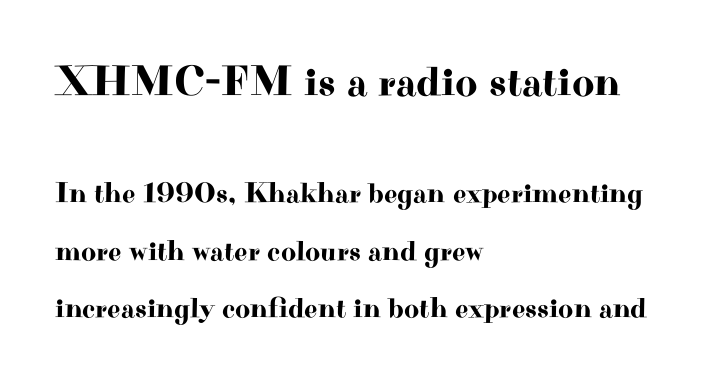
The image shows 43 px wide serif type, upright; set left-aligned, loose line spacing (1.99x), normal letter spacing, not underlined; the first (top) block is 1.48x larger; high stroke contrast and a small x-height.
